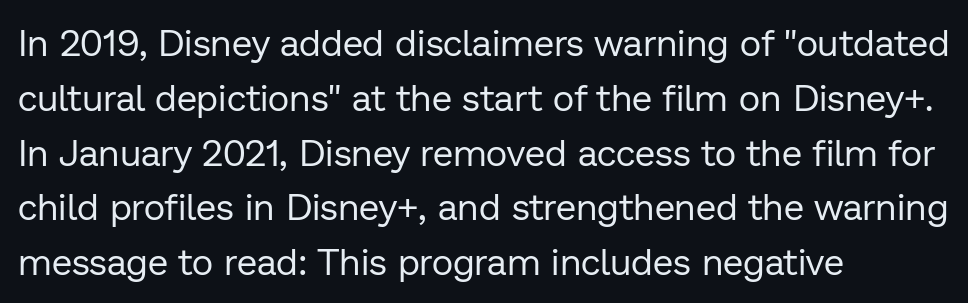
{"serif": "no", "italic": "no", "bold": "no", "weight": "regular", "width": "normal", "stroke_contrast": "low", "x_height": "medium", "monospaced": "no", "underline": "no", "align": "left", "line_spacing": "normal", "line_spacing_ratio": 1.48, "letter_spacing": "normal", "letter_spacing_em": 0.0, "glyph_px": 37}
